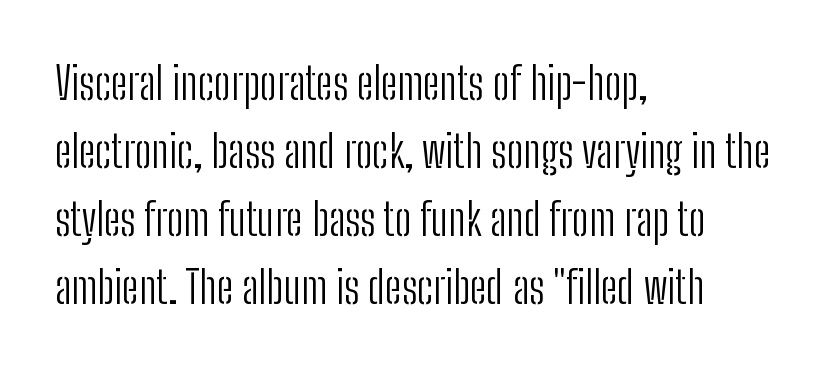
The image shows 45 px light, condensed sans-serif type, upright; set left-aligned, normal line spacing (1.51x), normal letter spacing, not underlined; low stroke contrast and a medium x-height.
